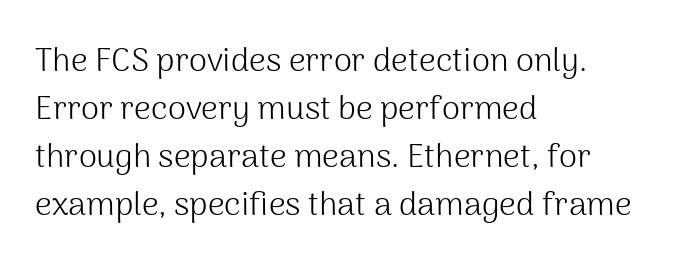
Q: Is the text bold? A: No.
Q: Is the text italic (slanted)? A: No, it is upright.
Q: Is the typeface a serif or a sans-serif typeface? A: Sans-serif.
Q: Is the text underlined? A: No.
Q: How is the paragraph aligned? A: Left-aligned.
Q: Is the spacing between letters normal or unusually wide? A: Normal.
Q: Is the spacing between lines tight, normal or loose? A: Normal.
Q: Width (condensed, normal, or wide)? A: Normal.
Q: Stroke contrast? A: Medium.
Q: x-height? A: Medium.
Q: Monospaced? A: No.
